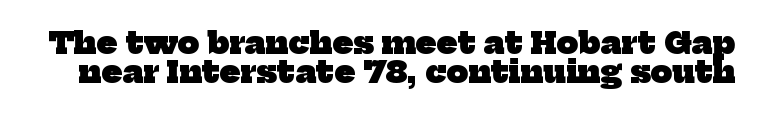
Q: Is the text bold? A: Yes.
Q: Is the typeface a serif or a sans-serif typeface? A: Serif.
Q: Is the text underlined? A: No.
Q: Is the spacing between letters normal or unusually wide? A: Normal.
Q: Is the spacing between lines tight, normal or loose? A: Tight.
Q: Width (condensed, normal, or wide)? A: Normal.
Q: Stroke contrast? A: Low.
Q: x-height? A: Medium.
Q: Monospaced? A: No.
